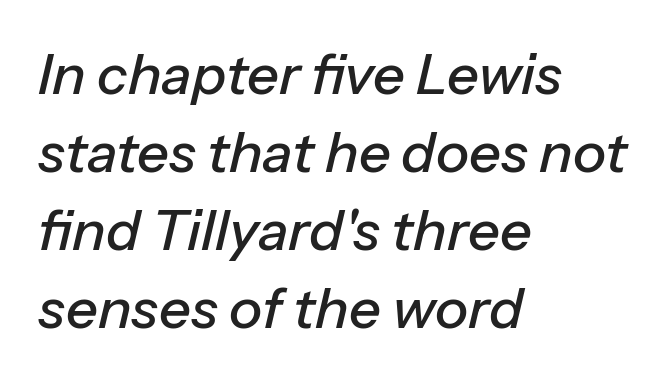
The image shows 56 px text type, italic (leaning right); set left-aligned, normal line spacing (1.39x), normal letter spacing, not underlined; low stroke contrast and a medium x-height.
